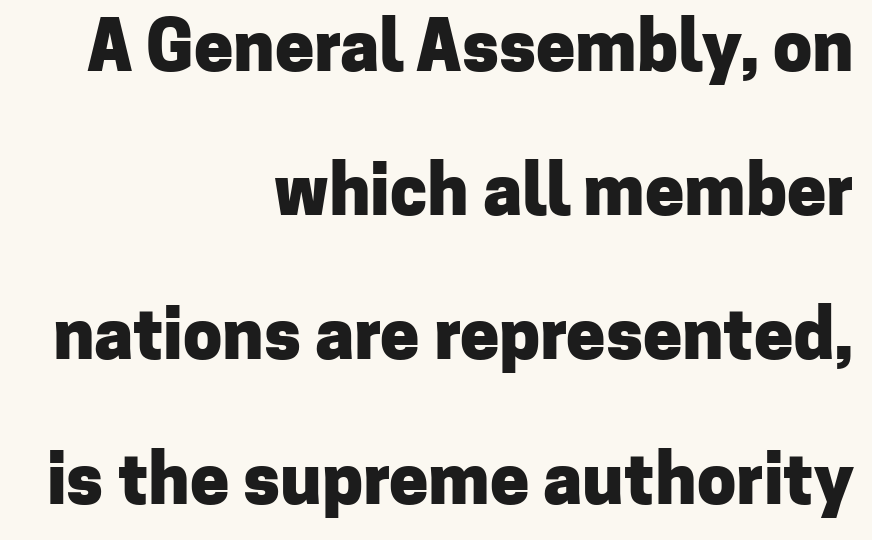
The image shows 70 px heavy sans-serif type, upright; set right-aligned, loose line spacing (2.06x), normal letter spacing, not underlined; low stroke contrast and a medium x-height.
